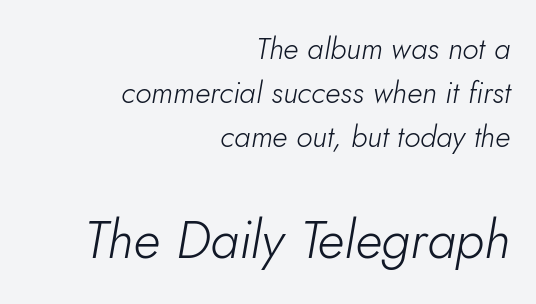
The image shows 53 px light type, italic (leaning right); set right-aligned, normal line spacing (1.47x), normal letter spacing, not underlined; the second (bottom) block is 1.77x larger; low stroke contrast and a small x-height.
